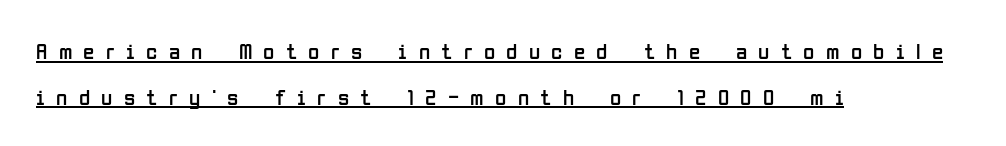
{"italic": "no", "bold": "no", "underline": "yes", "align": "left", "line_spacing": "loose", "line_spacing_ratio": 1.98, "letter_spacing": "wide", "letter_spacing_em": 0.49, "glyph_px": 23}
